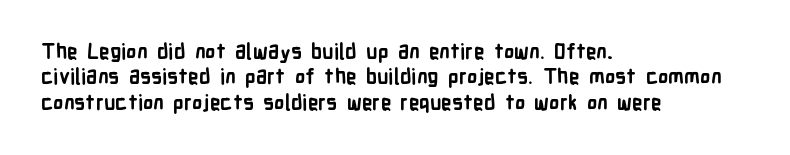
Q: Is the text bold? A: Yes.
Q: Is the text italic (slanted)? A: No, it is upright.
Q: Is the text underlined? A: No.
Q: How is the paragraph aligned? A: Left-aligned.
Q: Is the spacing between letters normal or unusually wide? A: Normal.
